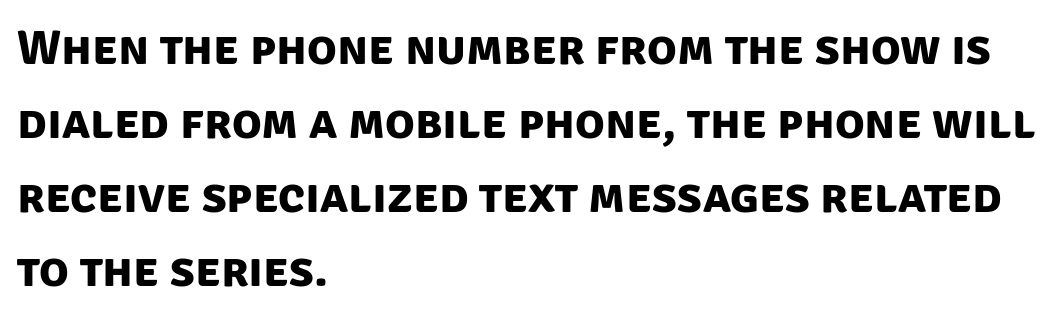
{"serif": "no", "bold": "yes", "weight": "bold", "width": "normal", "stroke_contrast": "low", "x_height": "large", "monospaced": "no", "underline": "no", "align": "left", "line_spacing": "normal", "line_spacing_ratio": 1.51, "letter_spacing": "normal", "letter_spacing_em": 0.0, "glyph_px": 49}
